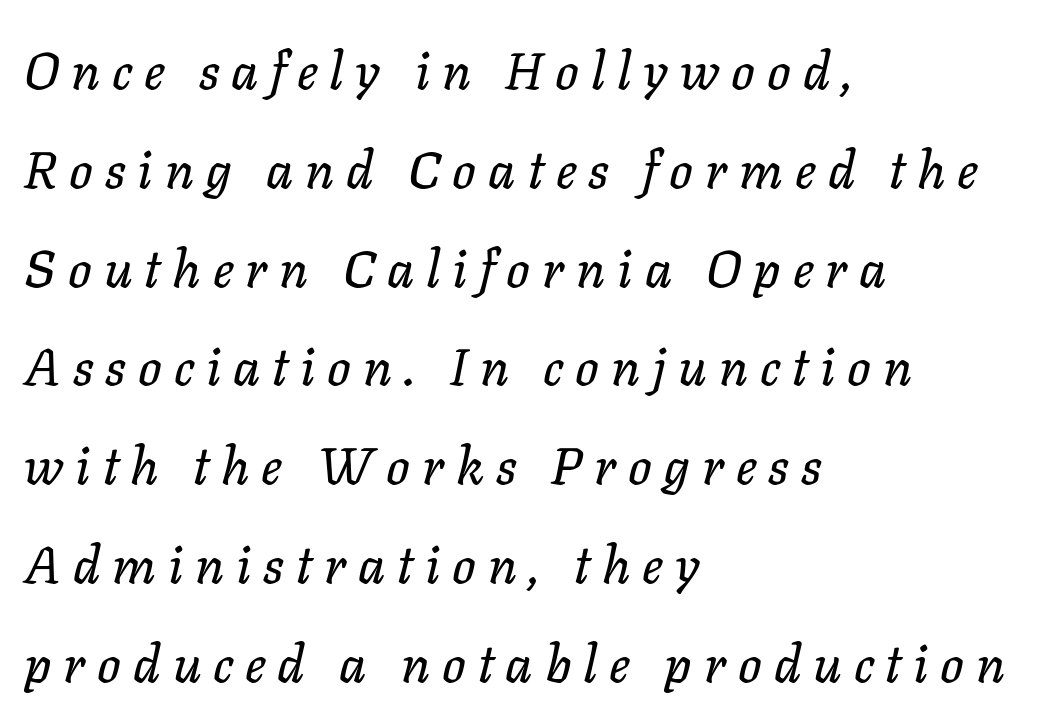
The image shows 52 px text type, italic (leaning right); set left-aligned, loose line spacing (1.9x), unusually wide letter spacing (+0.23 em), not underlined; low stroke contrast and a medium x-height.
